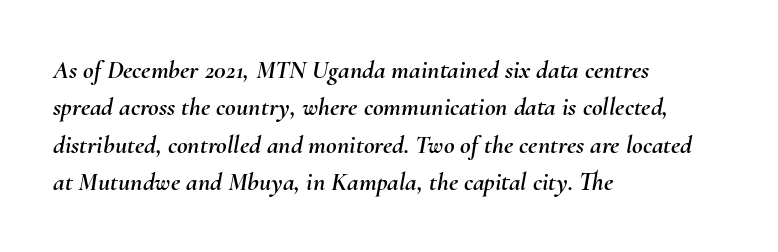
This rendering leaves character spacing at its baseline value. Reading down the column, the eye jumps a familiar distance to each next line. Characters are canted at an angle relative to the baseline's perpendicular. Bare-footed words on every line.
